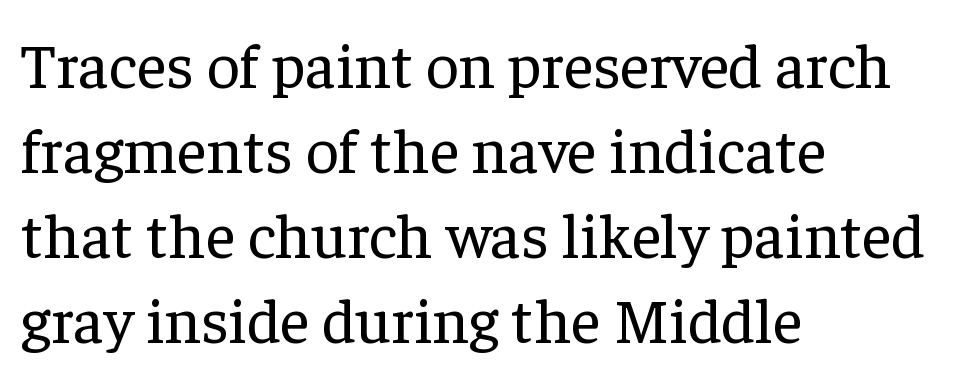
Q: Is the text bold? A: No.
Q: Is the text italic (slanted)? A: No, it is upright.
Q: Is the typeface a serif or a sans-serif typeface? A: Serif.
Q: Is the text underlined? A: No.
Q: How is the paragraph aligned? A: Left-aligned.
Q: Is the spacing between letters normal or unusually wide? A: Normal.
Q: Is the spacing between lines tight, normal or loose? A: Normal.
Q: Width (condensed, normal, or wide)? A: Normal.
Q: Stroke contrast? A: Low.
Q: x-height? A: Medium.
Q: Monospaced? A: No.
